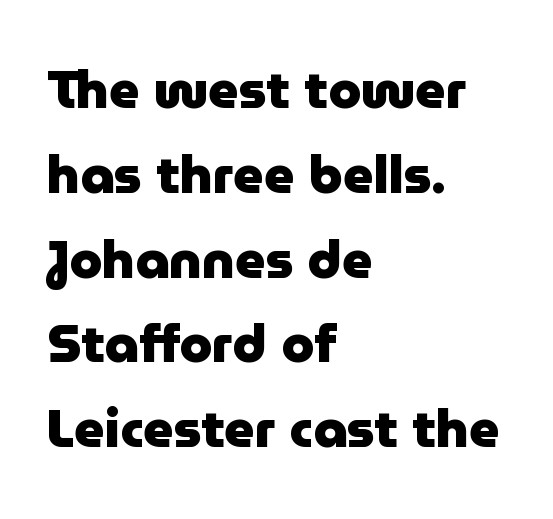
Q: Is the text bold? A: Yes.
Q: Is the text italic (slanted)? A: No, it is upright.
Q: Is the typeface a serif or a sans-serif typeface? A: Sans-serif.
Q: Is the text underlined? A: No.
Q: How is the paragraph aligned? A: Left-aligned.
Q: Is the spacing between letters normal or unusually wide? A: Normal.
Q: Is the spacing between lines tight, normal or loose? A: Normal.
Q: Width (condensed, normal, or wide)? A: Normal.
Q: Stroke contrast? A: Low.
Q: x-height? A: Medium.
Q: Monospaced? A: No.
